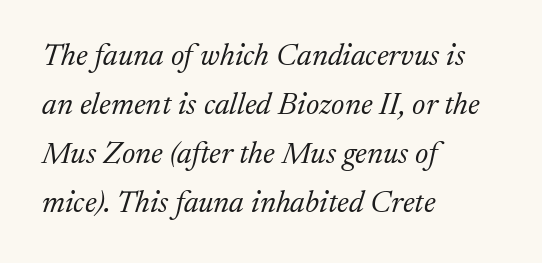
In CSS terms this would be text-align: left. Notice how descenders clear the ascenders below comfortably — that's standard leading. The letters carry serifs — small finishing strokes at the ends of their stems. Is this a fixed-width face? No — the glyphs have proportional, varying widths. Heft: none added — not bold.
